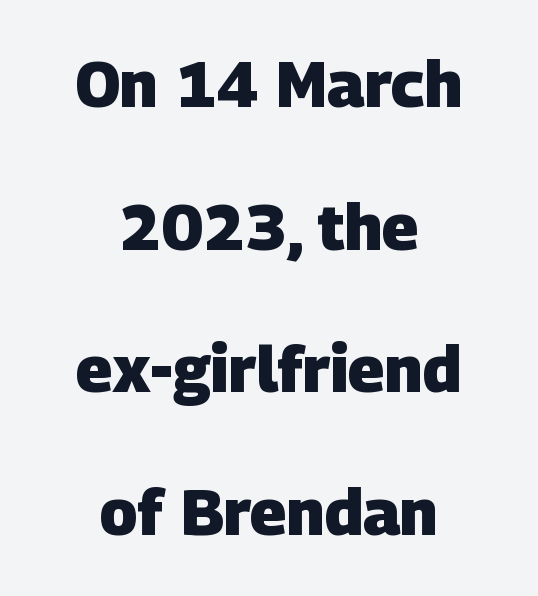
The image shows 64 px heavy sans-serif type; set centered, loose line spacing (2.23x), normal letter spacing, not underlined; low stroke contrast and a large x-height.
